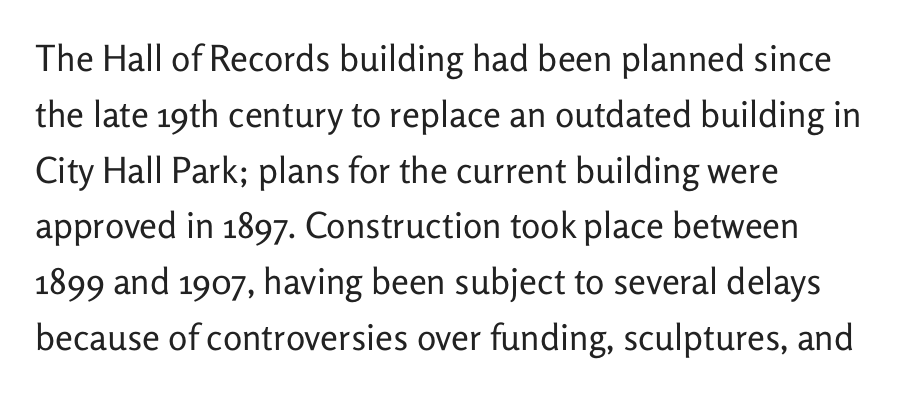
Each row of text sits above clean, open space. Vertically, the passage feels balanced, rows spaced as you'd expect. The letters carry no serifs — their stems end cleanly without finishing strokes. Left-aligned paragraph, ragged on the right. The specimen reads as upright at a glance.
